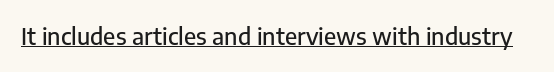
The image shows 23 px text type, upright; set normal letter spacing, underlined.
